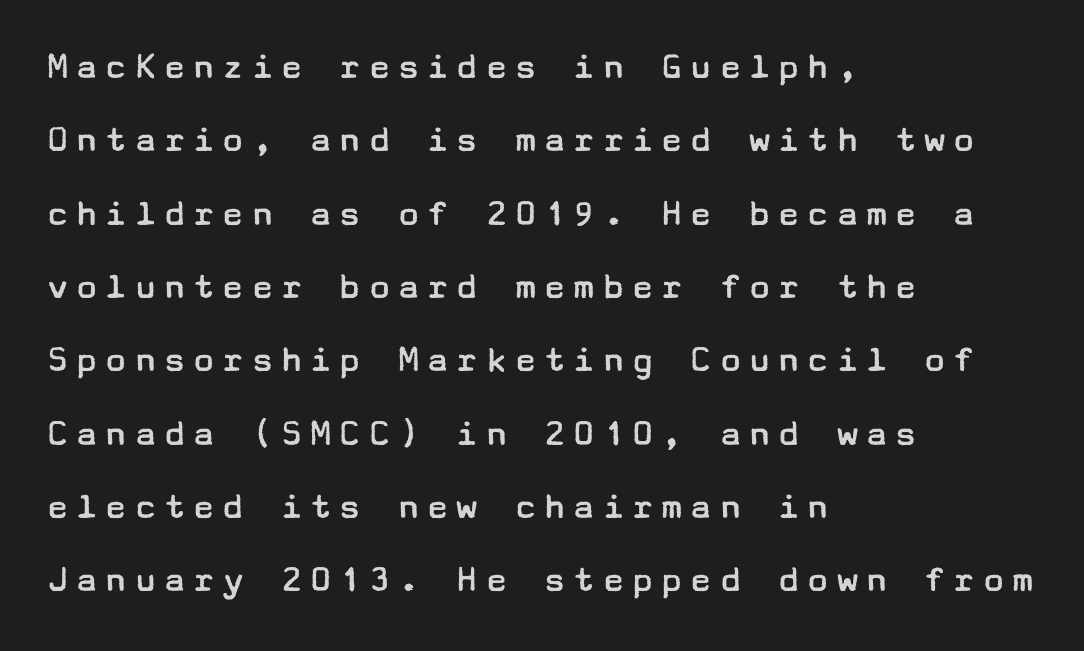
Style check: upright. A sans-serif font was chosen for this passage. The paragraph has a hard left edge and a soft right edge. Check the space under the baseline: it is left empty.
